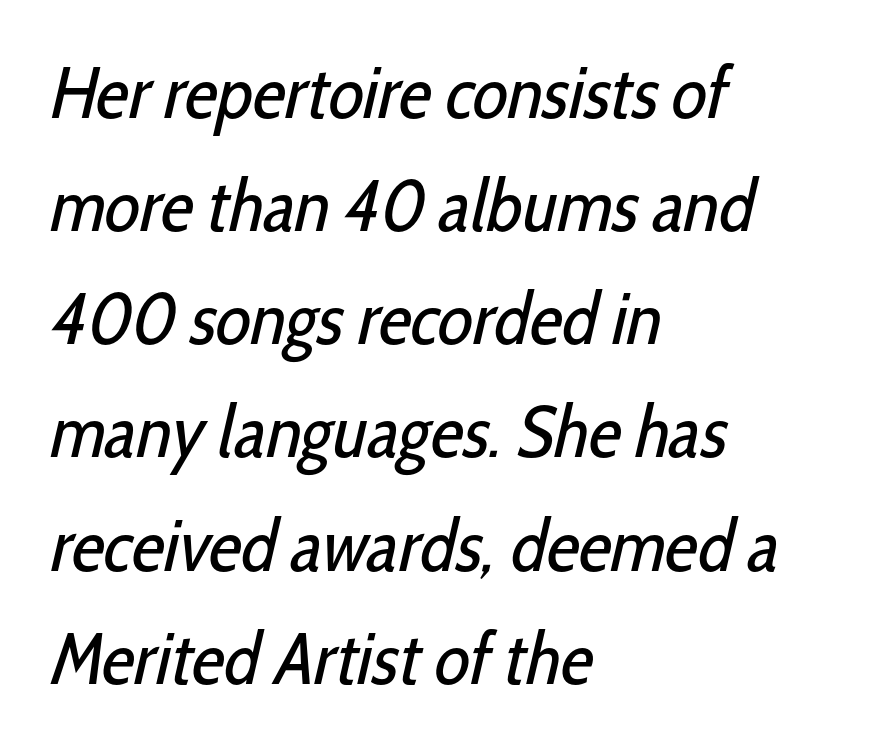
The image shows 73 px regular-weight, condensed sans-serif type; set left-aligned, normal line spacing (1.55x), normal letter spacing, not underlined; low stroke contrast and a medium x-height.
